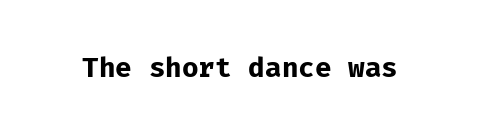
What stands out about the letter spacing? Nothing — it is the standard amount. No italicization has been applied; the sample stays upright. The gap between lines stays unmarked. Thick stems and heavy bowls — unmistakably bold.
